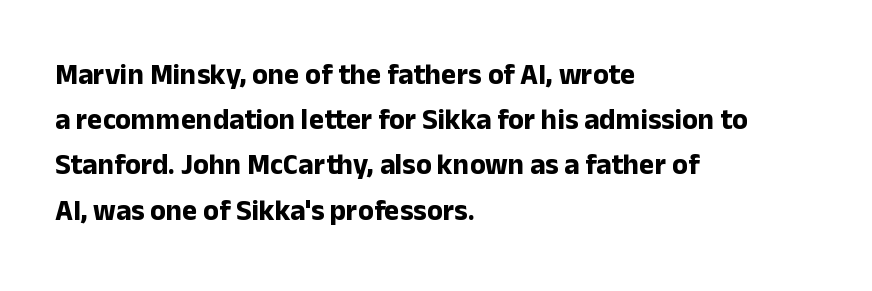
The letters advance in unequal steps, a hallmark of proportional type. The face used here has the dense, thick strokes of a bold. A normal amount of white space separates one row of letters from the next. No italicization has been applied; the sample stays upright. A typesetter would call this zero additional tracking. The gap between lines stays unmarked.
